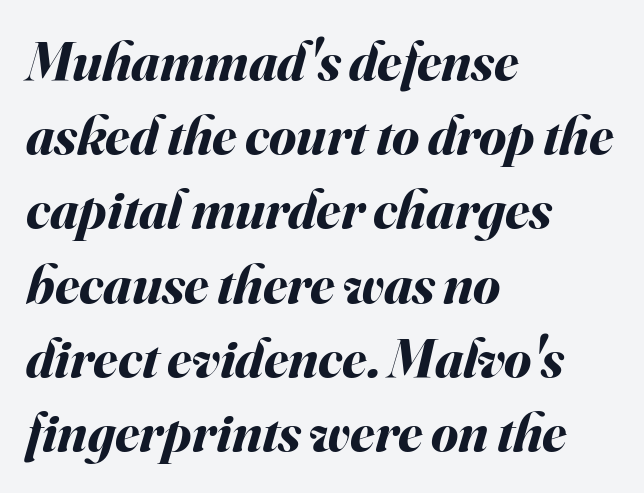
The image shows 55 px bold type, italic (leaning right); set left-aligned, normal line spacing (1.35x), normal letter spacing, not underlined; medium stroke contrast and a small x-height.
